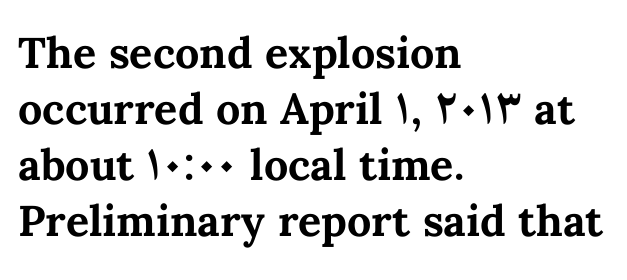
{"italic": "no", "bold": "yes", "weight": "bold", "width": "normal", "stroke_contrast": "medium", "x_height": "medium", "monospaced": "no", "underline": "no", "align": "left", "line_spacing": "normal", "line_spacing_ratio": 1.3, "letter_spacing": "normal", "letter_spacing_em": 0.0, "glyph_px": 43}
